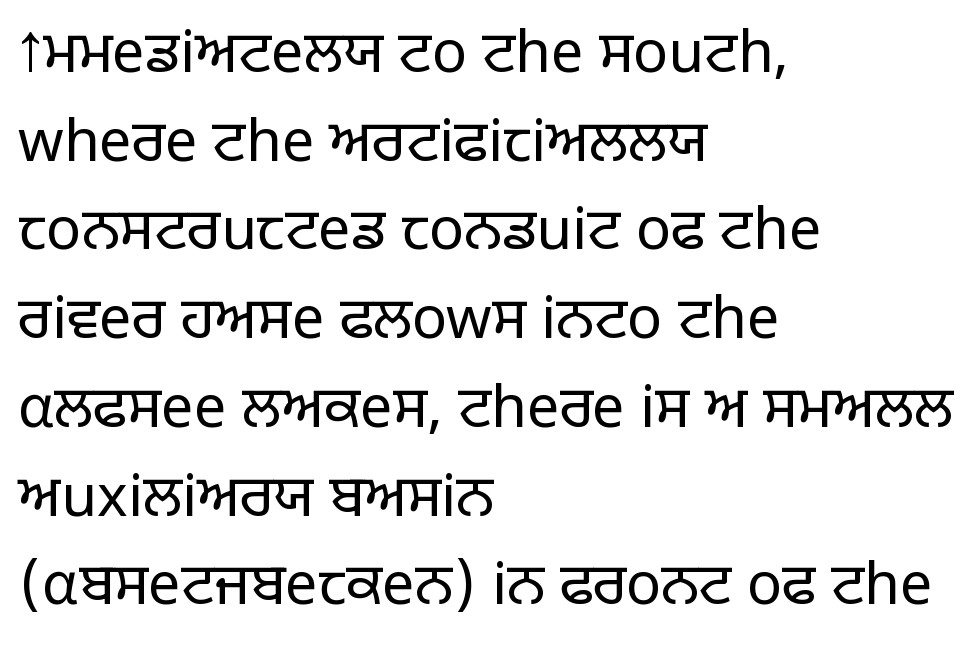
The image shows 58 px light sans-serif type, upright; set left-aligned, normal line spacing (1.53x), normal letter spacing, not underlined; low stroke contrast and a large x-height.
